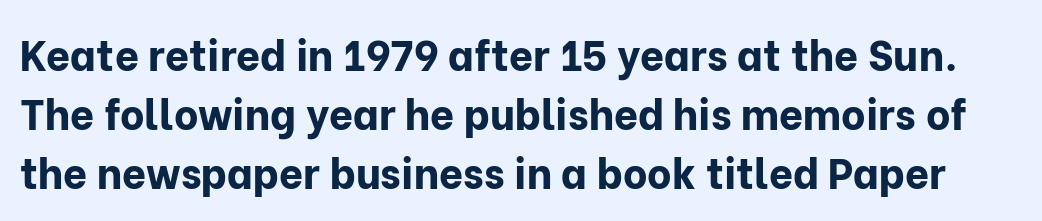
The image shows 42 px bold sans-serif type, upright; set normal line spacing (1.4x), normal letter spacing, not underlined; low stroke contrast and a medium x-height.
